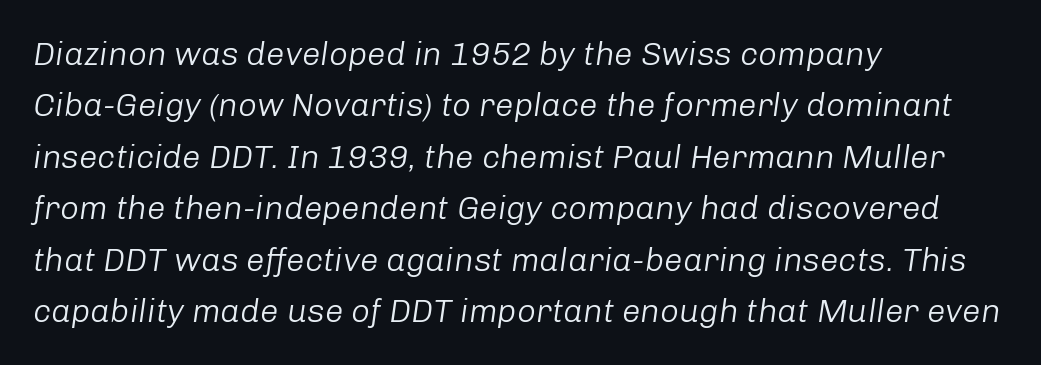
{"italic": "yes", "lean": "right", "slant_degrees": 8, "bold": "no", "weight": "light", "width": "normal", "stroke_contrast": "low", "x_height": "medium", "monospaced": "no", "underline": "no", "align": "left", "line_spacing": "normal", "line_spacing_ratio": 1.56, "letter_spacing": "normal", "letter_spacing_em": 0.0, "glyph_px": 33}
